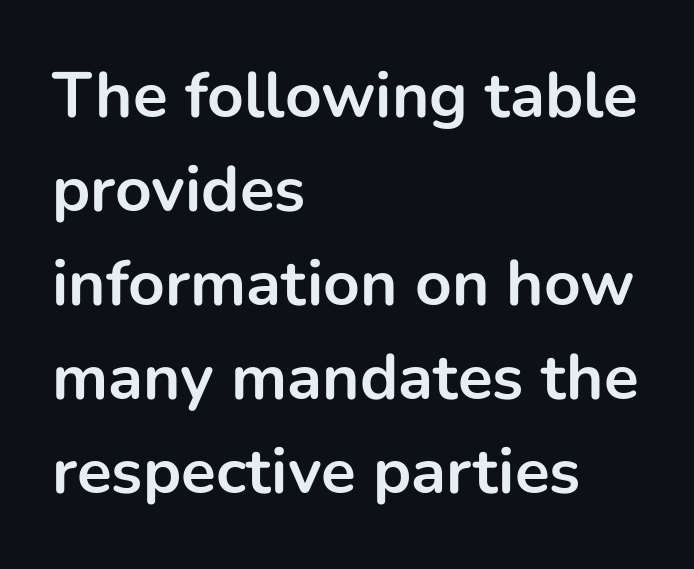
These lines are rendered in a variable-pitch font. The horizontal fit of the characters is conventional and even. Plenty of ink on the page — the face is bold. The characters display no serif detailing; their extremities are plain.
